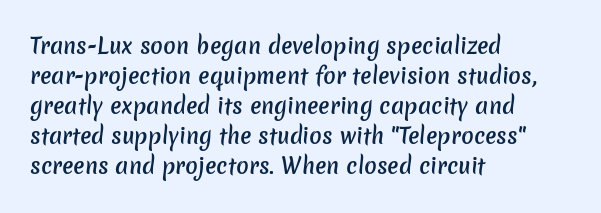
The image shows 21 px text type; set left-aligned, normal line spacing (1.43x), normal letter spacing, not underlined.
